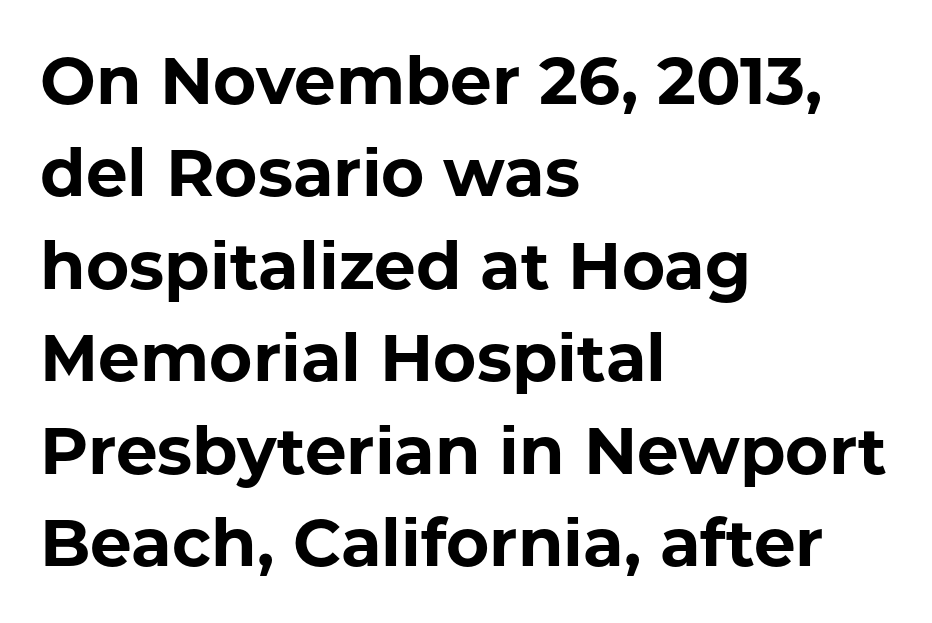
The image shows 66 px bold sans-serif type, upright; set left-aligned, normal line spacing (1.4x), normal letter spacing, not underlined; low stroke contrast and a medium x-height.
